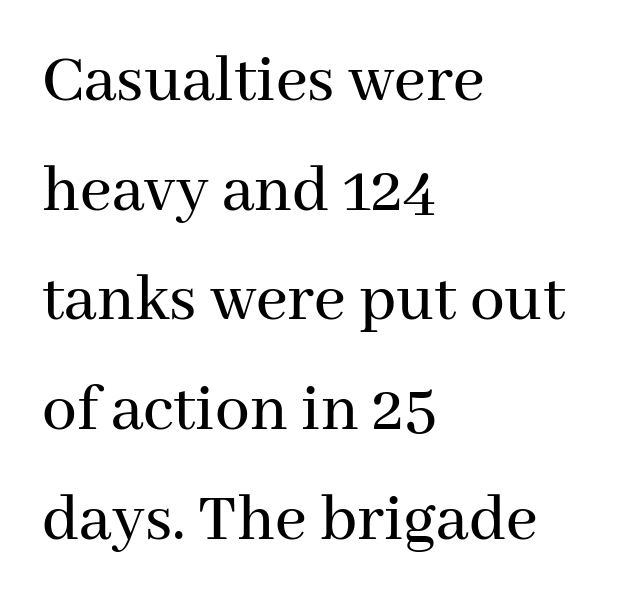
{"serif": "yes", "italic": "no", "width": "normal", "stroke_contrast": "medium", "x_height": "medium", "monospaced": "no", "underline": "no", "align": "left", "line_spacing": "normal", "line_spacing_ratio": 1.59, "letter_spacing": "normal", "letter_spacing_em": 0.0, "glyph_px": 69}
